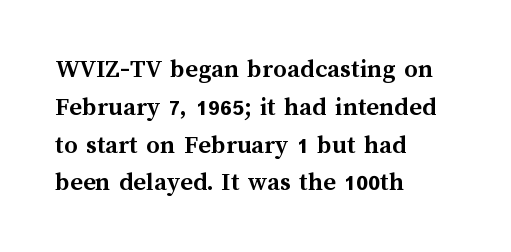
The image shows 27 px bold type, upright; set left-aligned, normal line spacing (1.4x), normal letter spacing, not underlined.
